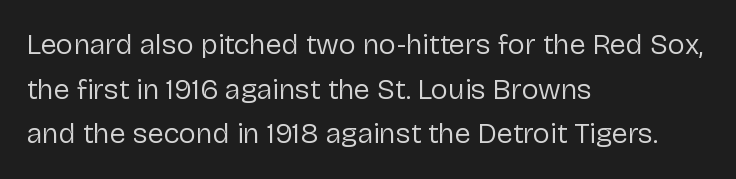
You could not count columns in this text — the font is proportionally spaced. The space directly below the letters is spotless. Compared with a centered layout, this one pins lines to the left instead. The font family rendered here belongs to the sans-serif group.
